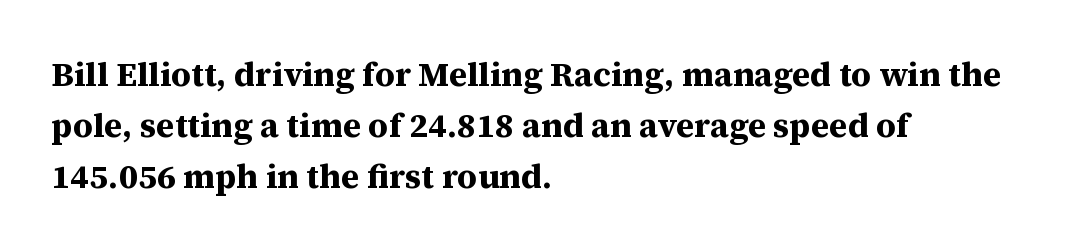
Q: Is the text bold? A: Yes.
Q: Is the text italic (slanted)? A: No, it is upright.
Q: Is the typeface a serif or a sans-serif typeface? A: Serif.
Q: Is the text underlined? A: No.
Q: How is the paragraph aligned? A: Left-aligned.
Q: Is the spacing between letters normal or unusually wide? A: Normal.
Q: Is the spacing between lines tight, normal or loose? A: Normal.
Q: Width (condensed, normal, or wide)? A: Normal.
Q: Stroke contrast? A: Medium.
Q: x-height? A: Medium.
Q: Monospaced? A: No.
